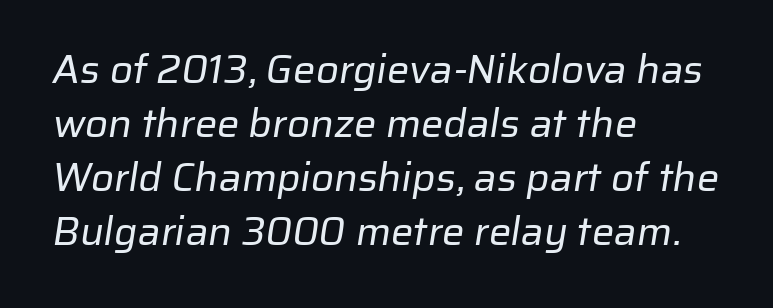
The image shows 40 px regular-weight sans-serif type; set left-aligned, normal line spacing (1.35x), normal letter spacing, not underlined; low stroke contrast and a medium x-height.
